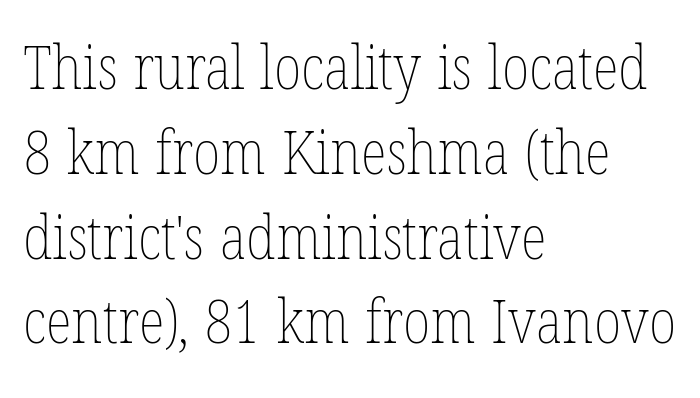
Q: Is the text bold? A: No.
Q: Is the text italic (slanted)? A: No, it is upright.
Q: Is the text underlined? A: No.
Q: How is the paragraph aligned? A: Left-aligned.
Q: Is the spacing between letters normal or unusually wide? A: Normal.
Q: Is the spacing between lines tight, normal or loose? A: Normal.
Q: Width (condensed, normal, or wide)? A: Condensed.
Q: Stroke contrast? A: Low.
Q: x-height? A: Medium.
Q: Monospaced? A: No.
